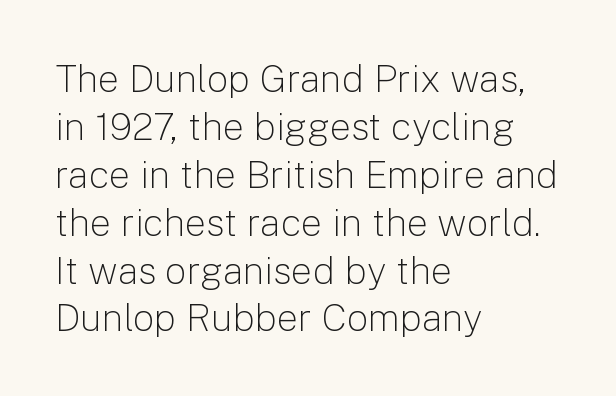
The image shows 38 px light sans-serif type, upright; set left-aligned, normal line spacing (1.26x), normal letter spacing, not underlined; low stroke contrast and a medium x-height.
